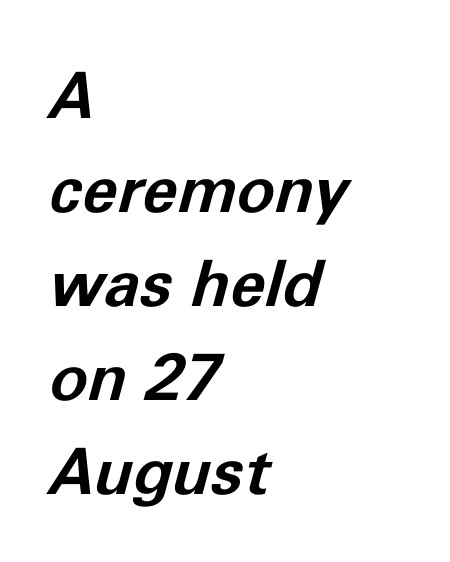
Q: Is the text bold? A: Yes.
Q: Is the text italic (slanted)? A: Yes, it leans right by about 11 degrees.
Q: Is the text underlined? A: No.
Q: How is the paragraph aligned? A: Left-aligned.
Q: Is the spacing between letters normal or unusually wide? A: Normal.
Q: Is the spacing between lines tight, normal or loose? A: Normal.
Q: Width (condensed, normal, or wide)? A: Normal.
Q: Stroke contrast? A: Low.
Q: x-height? A: Medium.
Q: Monospaced? A: No.
